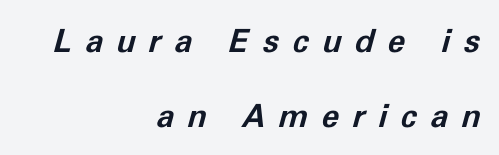
{"italic": "yes", "lean": "right", "slant_degrees": 11, "bold": "yes", "weight": "bold", "width": "normal", "stroke_contrast": "low", "x_height": "medium", "monospaced": "no", "underline": "no", "align": "right", "line_spacing": "loose", "line_spacing_ratio": 2.35, "letter_spacing": "wide", "letter_spacing_em": 0.42, "glyph_px": 32}
